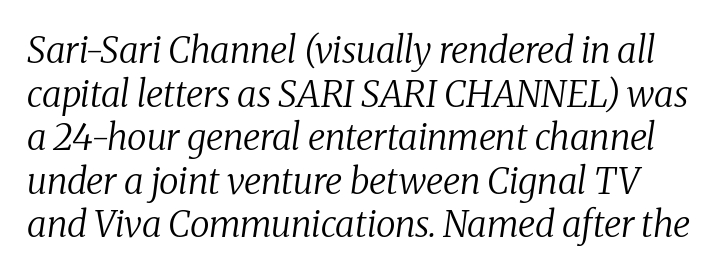
{"serif": "yes", "italic": "yes", "lean": "right", "slant_degrees": 8, "bold": "no", "weight": "regular", "width": "normal", "stroke_contrast": "medium", "x_height": "medium", "monospaced": "no", "underline": "no", "line_spacing_ratio": 1.21, "letter_spacing": "normal", "letter_spacing_em": 0.0, "glyph_px": 36}
